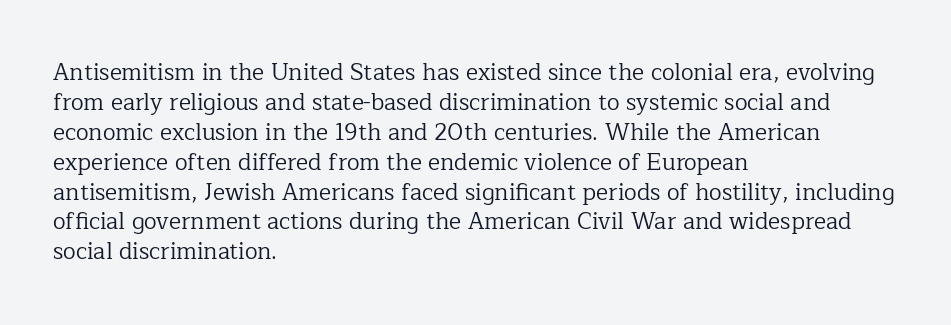
{"italic": "no", "bold": "no", "underline": "no", "align": "left", "line_spacing": "normal", "line_spacing_ratio": 1.3, "letter_spacing": "normal", "letter_spacing_em": 0.0, "glyph_px": 23}
